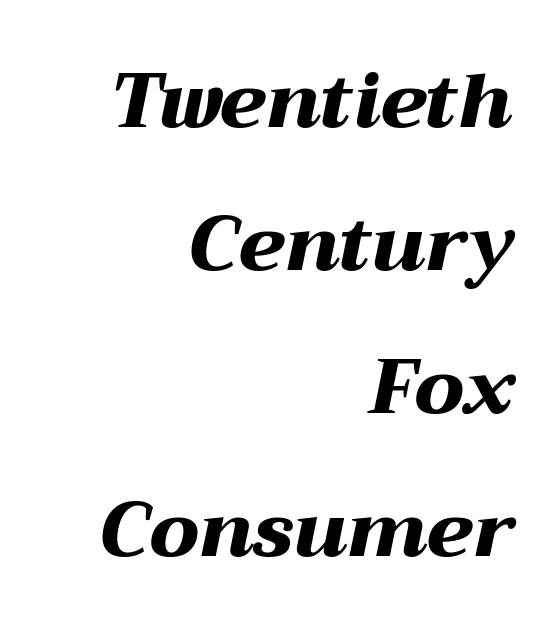
Has an underline been added? It has not. These lines are set flush right with a ragged left edge. The glyphs look as if they've been sheared to an angle. Summary of weight: heavy, a full bold. Tracking here is standard; glyphs follow each other at the usual distance. A typesetter would call this proportional, since set widths differ per character.
